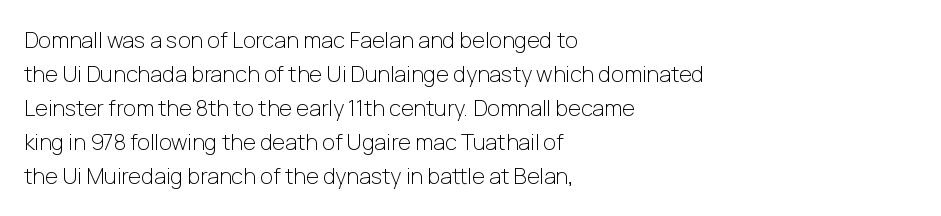
Caption: multi-line text, flush left, ragged right. Rendered with straight, roman letterforms. Beneath every word, the page is bare. Weight: not bold — regular or lighter. Nobody touched the tracking dial on this one. Vertically, the passage feels balanced, rows spaced as you'd expect.
